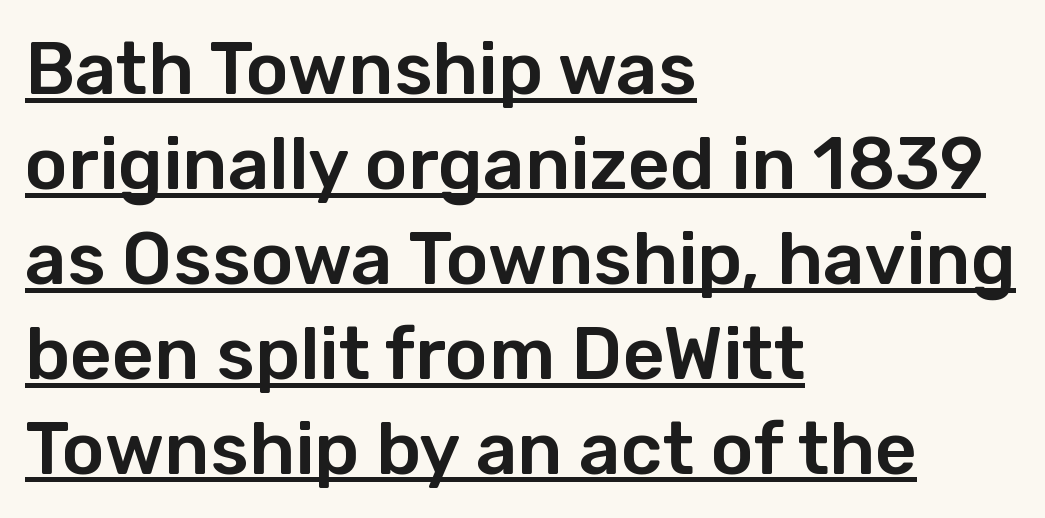
The passage shown has conventional tracking throughout. Serif or sans? Sans — the stroke terminals are bare. The letters advance in unequal steps, a hallmark of proportional type. The rendering uses the underline text-decoration.
